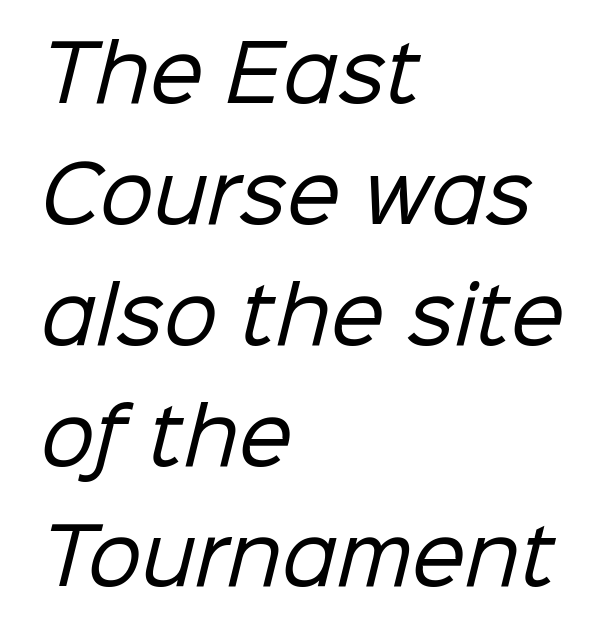
{"serif": "no", "bold": "no", "weight": "regular", "width": "normal", "stroke_contrast": "low", "x_height": "medium", "monospaced": "no", "underline": "no", "align": "left", "line_spacing": "normal", "line_spacing_ratio": 1.59, "letter_spacing": "normal", "letter_spacing_em": 0.0, "glyph_px": 76}
